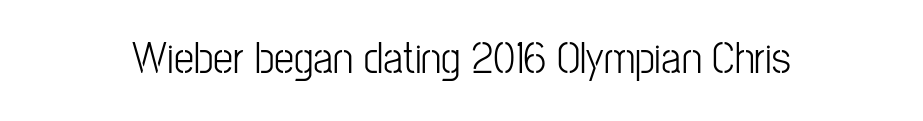
{"serif": "no", "italic": "no", "width": "condensed", "stroke_contrast": "low", "x_height": "medium", "monospaced": "no", "underline": "no", "letter_spacing": "normal", "letter_spacing_em": 0.0, "glyph_px": 45}
